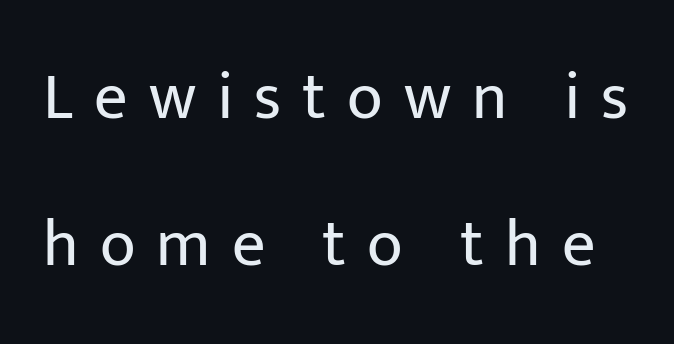
Stroke mass is kept to a normal reading level or below. Is this a fixed-width face? No — the glyphs have proportional, varying widths. Check the space under the baseline: it is left empty. Unlike a traditional serif, this face leaves its strokes unadorned.
